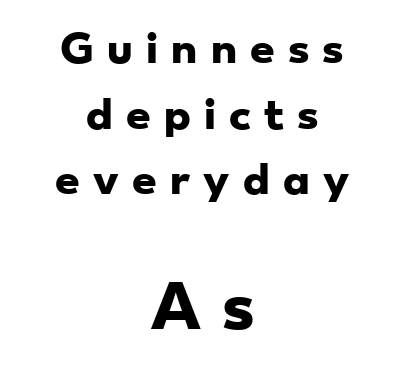
The image shows 59 px heavy, wide sans-serif type; set centered, normal line spacing (1.68x), unusually wide letter spacing (+0.34 em), not underlined; the second (bottom) block is 1.51x larger; low stroke contrast and a small x-height.
